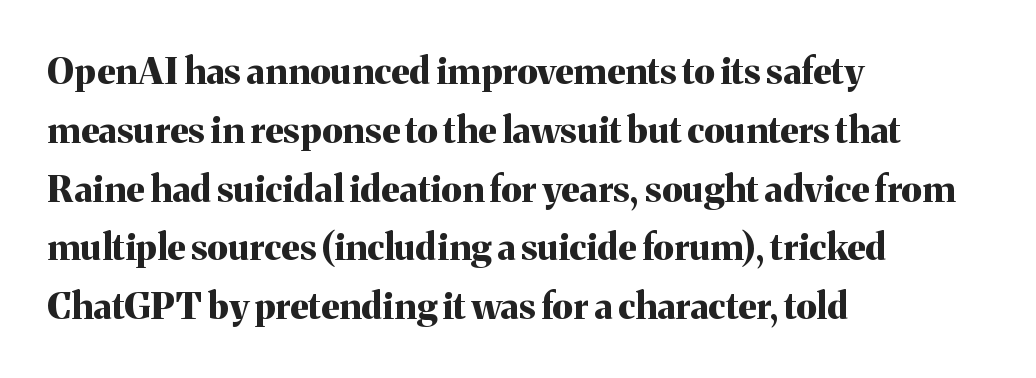
A full-strength bold gives these letters their thick strokes. Spacing verdict: proportional, widths tailored to each character. In terms of letterspacing, this is plain default setting. The text was rendered using a seriffed face with decorative stroke endings.
